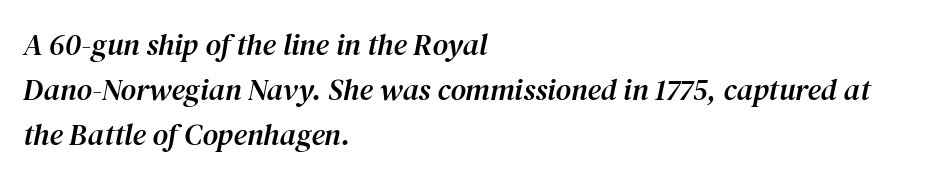
Q: Is the text italic (slanted)? A: Yes, it leans right by about 12 degrees.
Q: Is the typeface a serif or a sans-serif typeface? A: Serif.
Q: Is the text underlined? A: No.
Q: How is the paragraph aligned? A: Left-aligned.
Q: Is the spacing between letters normal or unusually wide? A: Normal.
Q: Is the spacing between lines tight, normal or loose? A: Normal.
Q: Width (condensed, normal, or wide)? A: Normal.
Q: Stroke contrast? A: Medium.
Q: x-height? A: Medium.
Q: Monospaced? A: No.
